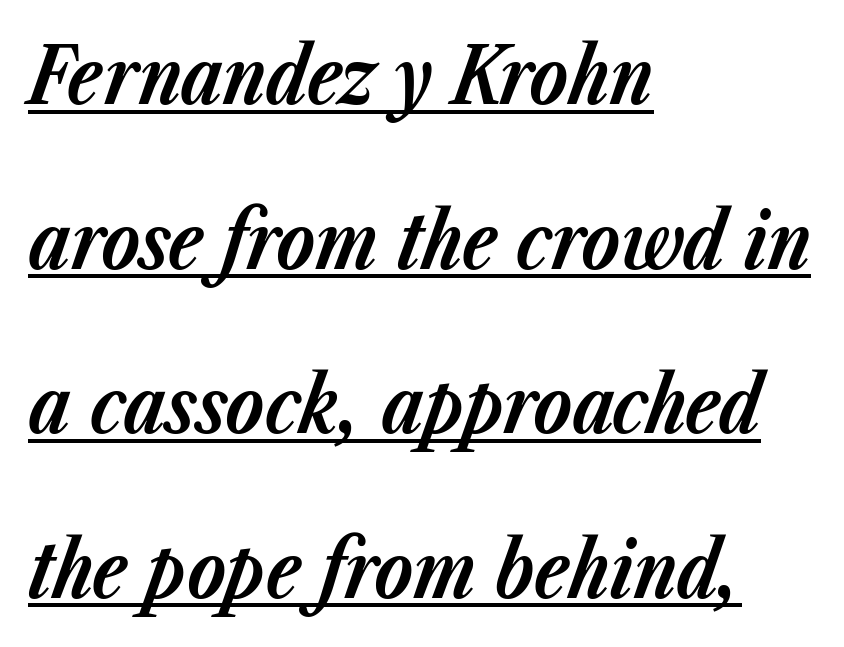
Think of a printed novel: that variable character pitch is what you see here. The specimen reads as italic at a glance. You could fit nearly another row in the gap between these rows. The string is rendered with underlining switched on.
